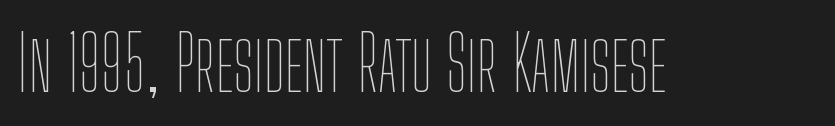
The face used here is proportionally spaced, like ordinary book or web type. The lettering stays uniformly vertical, giving the passage a roman look. Has an underline been added? It has not. No extra ink here — the face is not bold. The passage shown has conventional tracking throughout.
